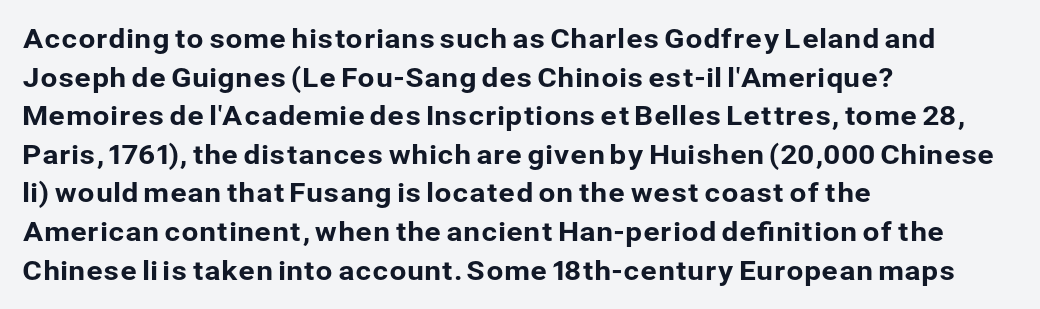
Tracking value appears to be zero — textbook default spacing. The font's upright variant was chosen for this text. Alignment: flush left. Rows of type keep a routine distance in the vertical direction. This rendering features lettering with no underline.
